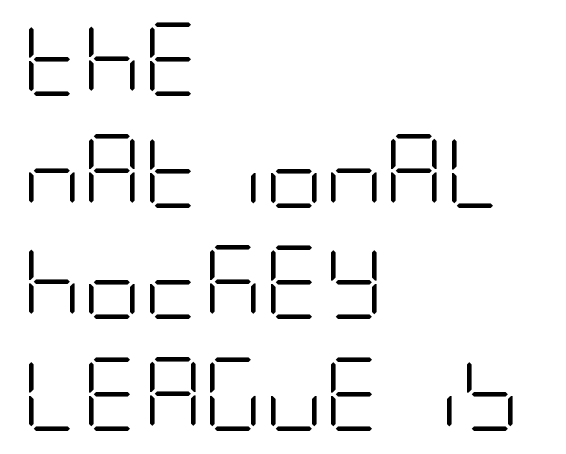
The image shows 74 px light, condensed sans-serif type, upright; set left-aligned, normal line spacing (1.51x), normal letter spacing, not underlined; low stroke contrast and a large x-height.
